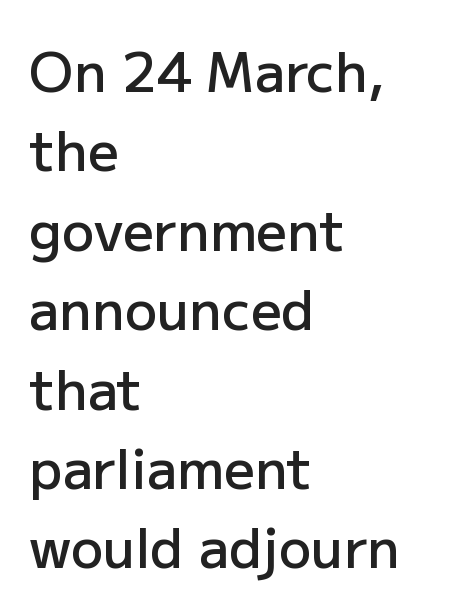
Q: Is the text bold? A: Semi-bold.
Q: Is the text italic (slanted)? A: No, it is upright.
Q: Is the typeface a serif or a sans-serif typeface? A: Sans-serif.
Q: Is the text underlined? A: No.
Q: How is the paragraph aligned? A: Left-aligned.
Q: Is the spacing between letters normal or unusually wide? A: Normal.
Q: Is the spacing between lines tight, normal or loose? A: Normal.
Q: Width (condensed, normal, or wide)? A: Normal.
Q: Stroke contrast? A: Low.
Q: x-height? A: Medium.
Q: Monospaced? A: No.
